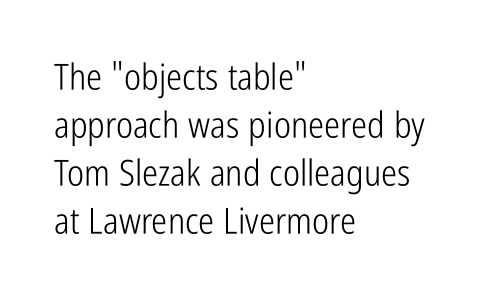
Q: Is the text bold? A: No.
Q: Is the text italic (slanted)? A: No, it is upright.
Q: Is the typeface a serif or a sans-serif typeface? A: Sans-serif.
Q: Is the text underlined? A: No.
Q: How is the paragraph aligned? A: Left-aligned.
Q: Is the spacing between letters normal or unusually wide? A: Normal.
Q: Is the spacing between lines tight, normal or loose? A: Normal.
Q: Width (condensed, normal, or wide)? A: Condensed.
Q: Stroke contrast? A: Low.
Q: x-height? A: Medium.
Q: Monospaced? A: No.
